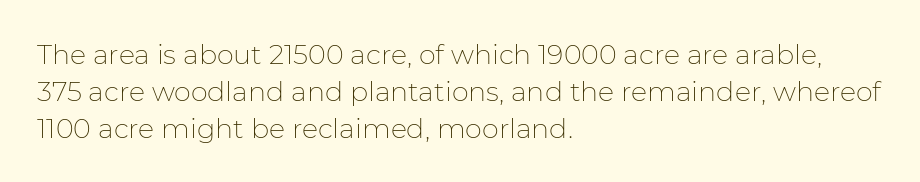
Reading down the block, your eye returns to a fixed left position each line. Tall strokes in this sample are plumb rather than angled. The rendering uses a moderate line-height, typical for paragraphs. This is not heavy type; no bold has been used. Any mark beneath the type? The region is blank. Each word holds together tightly as a unit, with standard inter-letter gaps.
